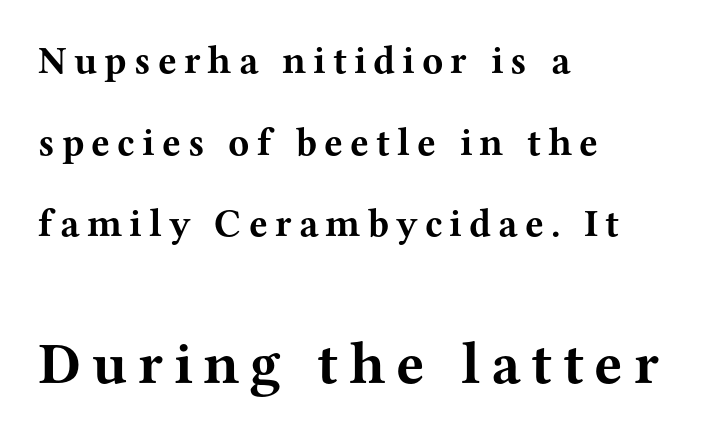
{"serif": "yes", "italic": "no", "bold": "yes", "weight": "bold", "width": "wide", "stroke_contrast": "medium", "x_height": "medium", "monospaced": "no", "underline": "no", "align": "left", "line_spacing": "loose", "line_spacing_ratio": 2.09, "larger_block": "second", "size_ratio": 1.51, "glyph_px": 59}
